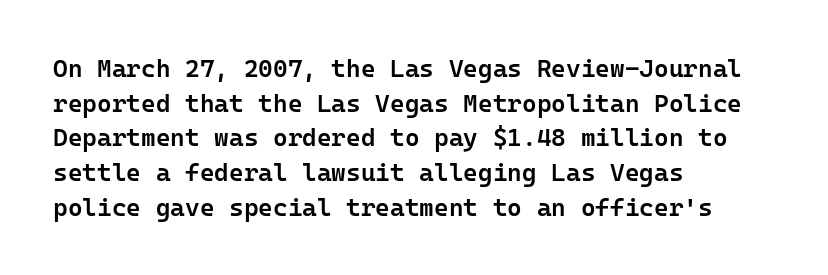
{"italic": "no", "bold": "semi", "underline": "no", "align": "left", "line_spacing": "normal", "line_spacing_ratio": 1.39, "letter_spacing": "normal", "letter_spacing_em": 0.0, "glyph_px": 25}
